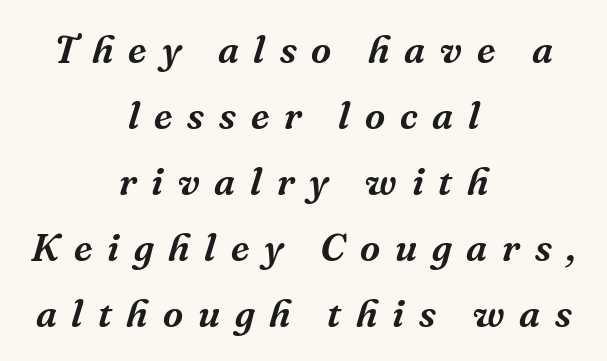
Q: Is the text italic (slanted)? A: Yes, it leans right by about 16 degrees.
Q: Is the typeface a serif or a sans-serif typeface? A: Serif.
Q: Is the text underlined? A: No.
Q: How is the paragraph aligned? A: Centered.
Q: Is the spacing between letters normal or unusually wide? A: Unusually wide.
Q: Is the spacing between lines tight, normal or loose? A: Normal.
Q: Width (condensed, normal, or wide)? A: Normal.
Q: Stroke contrast? A: Medium.
Q: x-height? A: Medium.
Q: Monospaced? A: No.
